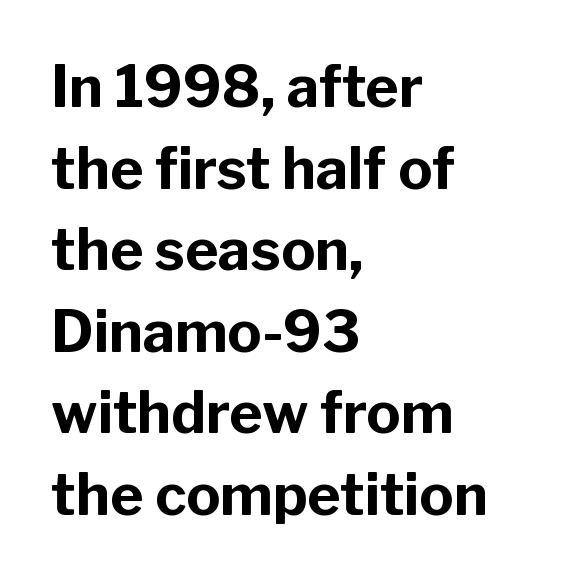
The image shows 57 px bold sans-serif type, upright; set left-aligned, normal line spacing (1.43x), normal letter spacing, not underlined; low stroke contrast and a medium x-height.
